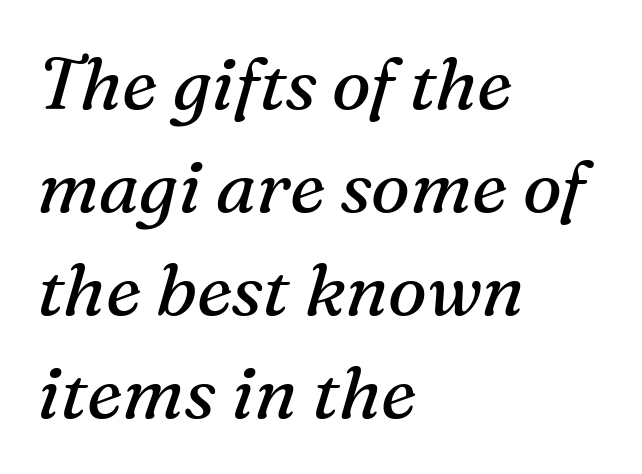
You could call the tracking neutral — neither tight nor loose. The strip under each line holds only bare page. You could not count columns in this text — the font is proportionally spaced. The characters display serif detailing at their extremities.
